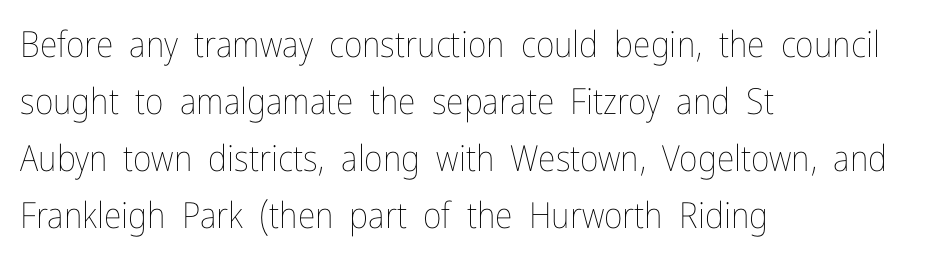
Q: Is the text bold? A: No.
Q: Is the text italic (slanted)? A: No, it is upright.
Q: Is the text underlined? A: No.
Q: How is the paragraph aligned? A: Left-aligned.
Q: Is the spacing between letters normal or unusually wide? A: Normal.
Q: Is the spacing between lines tight, normal or loose? A: Normal.
Q: Width (condensed, normal, or wide)? A: Condensed.
Q: Stroke contrast? A: Low.
Q: x-height? A: Medium.
Q: Monospaced? A: No.
